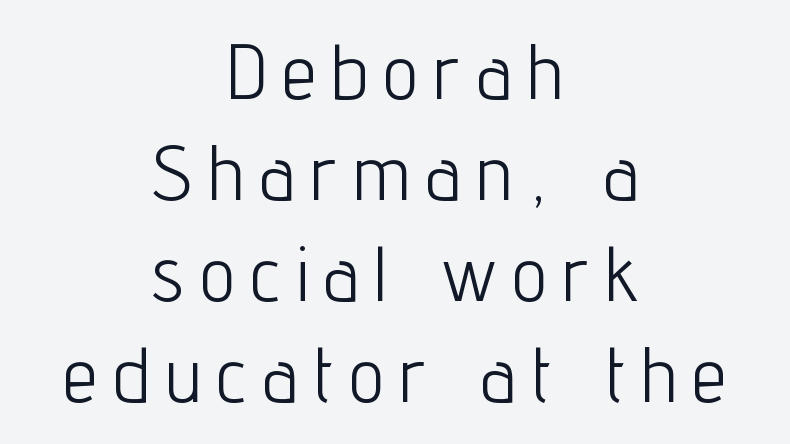
The image shows 77 px light, condensed sans-serif type, upright; set centered, normal line spacing (1.31x), unusually wide letter spacing (+0.22 em), not underlined; low stroke contrast and a medium x-height.
